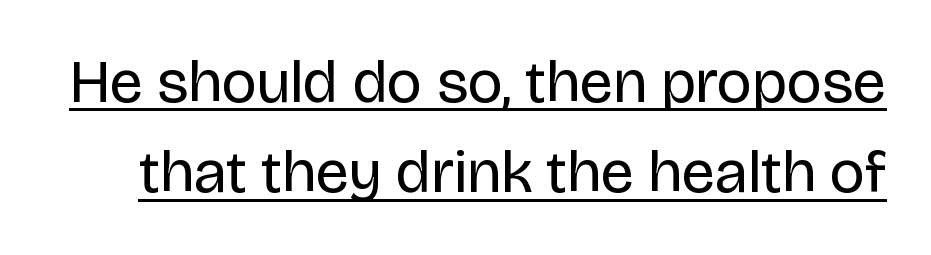
Notice how descenders clear the ascenders below comfortably — that's standard leading. The horizontal fit of the characters is conventional and even. Is this a heavy cut? Hardly; it is regular or lighter. Caption: lettering with a line underneath. Check where the strokes stop: nothing finishes them off — pure sans. These lines are rendered in a variable-pitch font.
